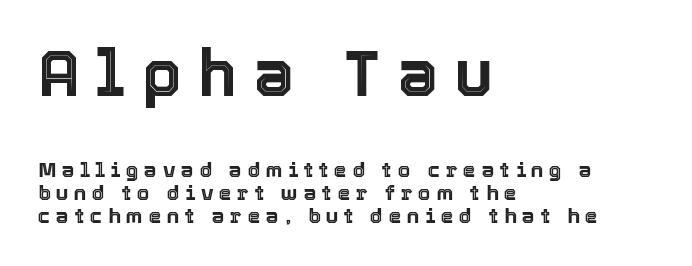
The image shows 64 px text type, upright; set left-aligned, tight line spacing (1.08x), unusually wide letter spacing (+0.26 em), not underlined; the first (top) block is 3.05x larger; a medium x-height.
